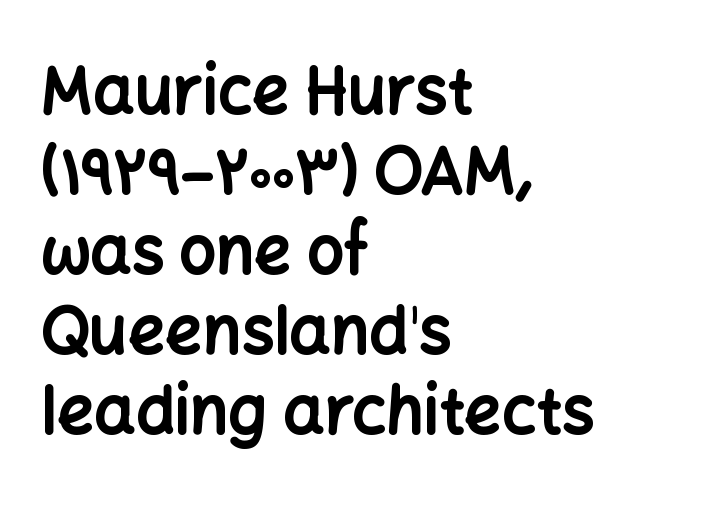
Q: Is the text bold? A: Yes.
Q: Is the text italic (slanted)? A: No, it is upright.
Q: Is the typeface a serif or a sans-serif typeface? A: Sans-serif.
Q: Is the text underlined? A: No.
Q: How is the paragraph aligned? A: Left-aligned.
Q: Is the spacing between letters normal or unusually wide? A: Normal.
Q: Width (condensed, normal, or wide)? A: Normal.
Q: Stroke contrast? A: Low.
Q: x-height? A: Medium.
Q: Monospaced? A: No.
